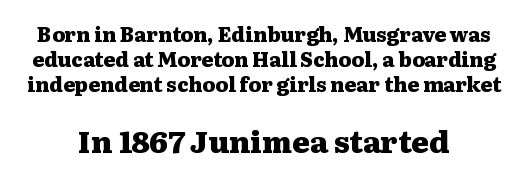
{"serif": "yes", "italic": "no", "bold": "yes", "weight": "heavy", "width": "wide", "stroke_contrast": "medium", "x_height": "medium", "monospaced": "no", "underline": "no", "align": "center", "line_spacing": "normal", "line_spacing_ratio": 1.25, "letter_spacing": "normal", "letter_spacing_em": 0.0, "larger_block": "second", "size_ratio": 1.5, "glyph_px": 30}
